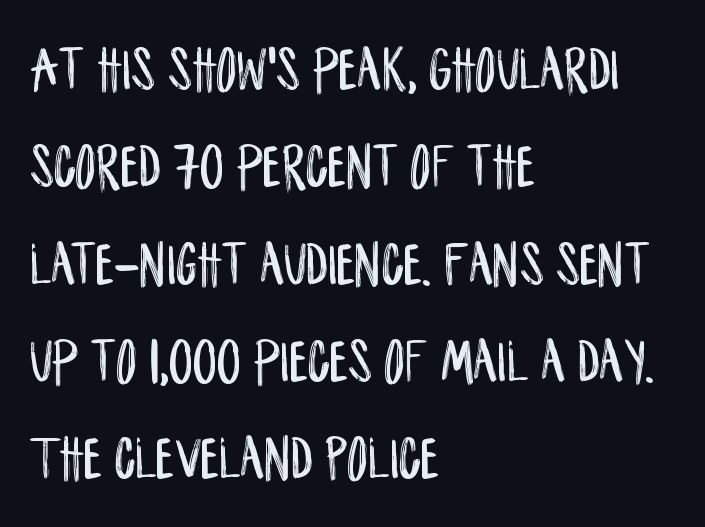
Lines of text with bare space underneath. Reading down the column, the eye jumps a familiar distance to each next line. You can tell it's not italic because the verticals are truly vertical. The passage shown is typed in a proportional face where columns would drift. Does the type have serifs? No, each stem ends abruptly. Notice how the passage keeps a crisp vertical edge on the left only.
